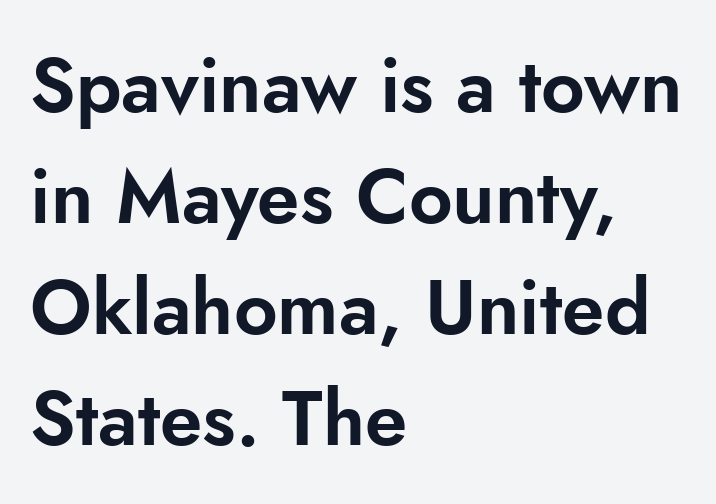
The image shows 76 px sans-serif type, upright; set left-aligned, normal line spacing (1.46x), normal letter spacing, not underlined; low stroke contrast and a small x-height.
